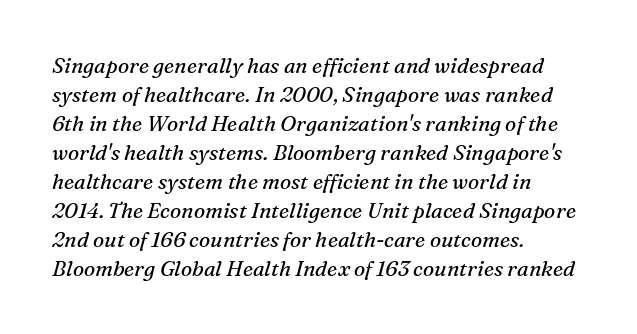
This is oblique type, the kind used for emphasis or titles. The passage shown is not bold in any degree. The space beneath each line is pristine and unruled. The compositor pushed each line to the left boundary.
